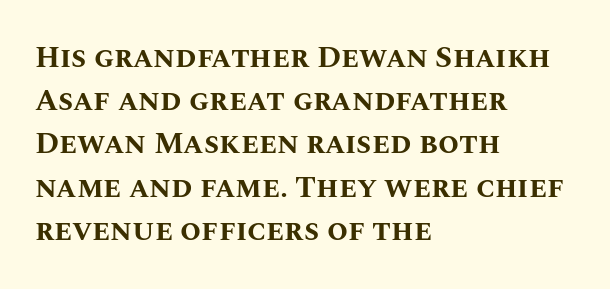
The font's upright variant was chosen for this text. The rag falls on the right side of this text block. The strokes are fattened all the way to bold. Varying glyph widths throughout — classic text-font behaviour. The passage shown stacks its lines at a standard gap.
